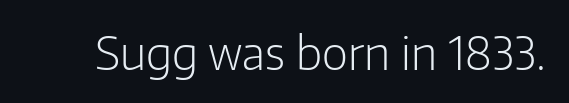
Q: Is the text bold? A: No.
Q: Is the text italic (slanted)? A: No, it is upright.
Q: Is the typeface a serif or a sans-serif typeface? A: Sans-serif.
Q: Is the text underlined? A: No.
Q: Is the spacing between letters normal or unusually wide? A: Normal.
Q: Width (condensed, normal, or wide)? A: Normal.
Q: Stroke contrast? A: Low.
Q: x-height? A: Medium.
Q: Monospaced? A: No.
